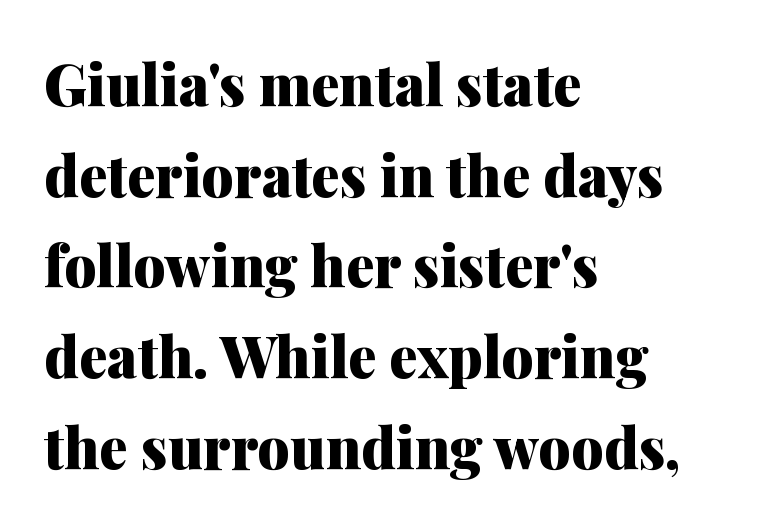
Serifs: yes, visible at the terminals of the letterforms. The face used here has the dense, thick strokes of a bold. A typesetter would call this proportional, since set widths differ per character. The lines sit at an ordinary, default distance from one another. The passage shown is not underscored anywhere. This rendering leaves character spacing at its baseline value.
